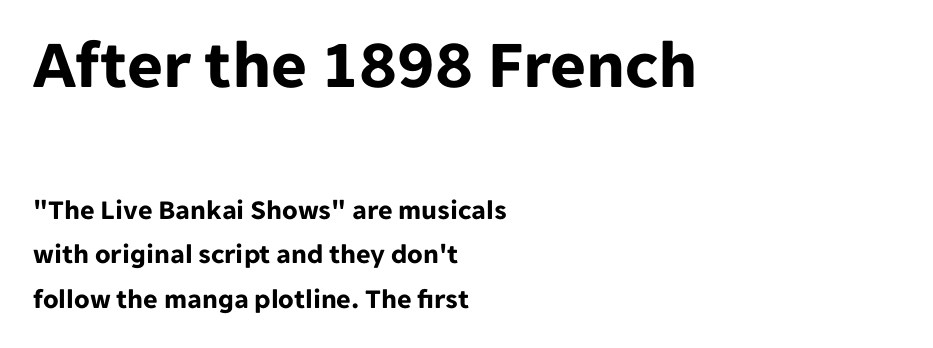
The image shows 69 px bold sans-serif type, upright; set left-aligned, normal line spacing (1.58x), normal letter spacing, not underlined; the first (top) block is 2.46x larger; low stroke contrast and a medium x-height.
